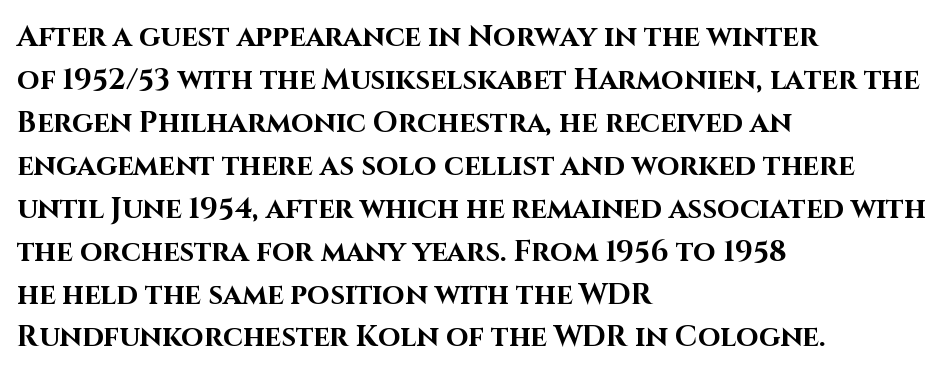
{"serif": "no", "italic": "no", "bold": "yes", "weight": "bold", "width": "normal", "stroke_contrast": "high", "x_height": "large", "monospaced": "no", "underline": "no", "align": "left", "line_spacing": "normal", "line_spacing_ratio": 1.48, "letter_spacing": "normal", "letter_spacing_em": 0.0, "glyph_px": 29}
